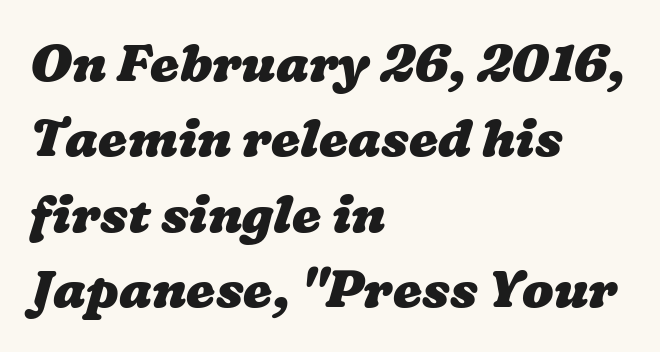
The image shows 52 px heavy, wide type; set left-aligned, normal line spacing (1.45x), normal letter spacing, not underlined; low stroke contrast and a medium x-height.
